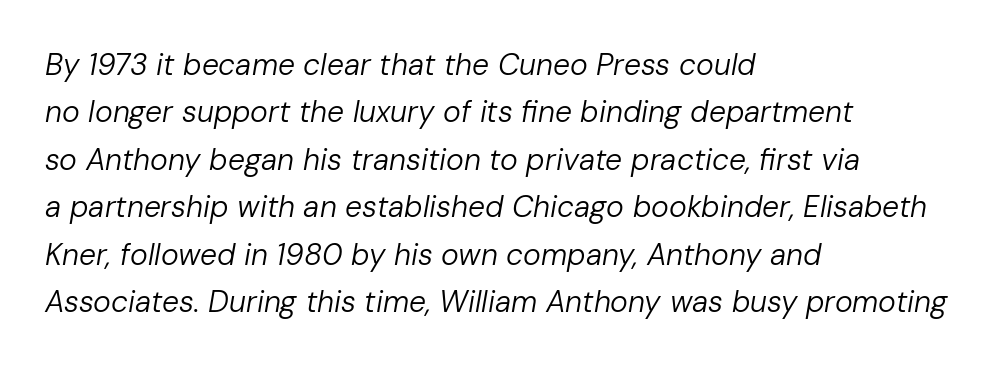
{"italic": "yes", "lean": "right", "slant_degrees": 10, "bold": "no", "weight": "regular", "width": "normal", "stroke_contrast": "low", "x_height": "medium", "monospaced": "no", "underline": "no", "align": "left", "line_spacing": "normal", "line_spacing_ratio": 1.58, "letter_spacing": "normal", "letter_spacing_em": 0.0, "glyph_px": 30}
